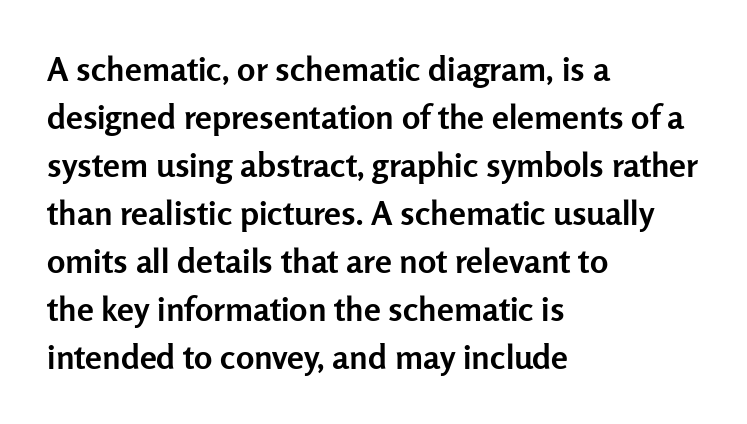
{"serif": "no", "italic": "no", "bold": "yes", "weight": "semibold", "width": "normal", "stroke_contrast": "low", "x_height": "medium", "monospaced": "no", "underline": "no", "align": "left", "line_spacing": "normal", "line_spacing_ratio": 1.41, "letter_spacing": "normal", "letter_spacing_em": 0.0, "glyph_px": 34}
